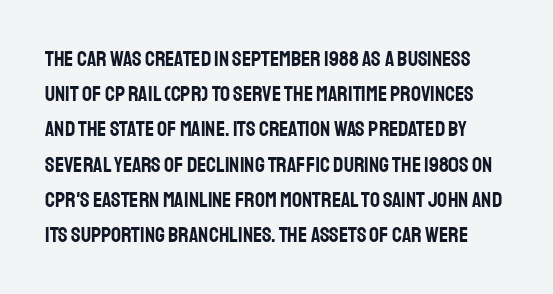
The image shows 22 px text type, upright; set normal line spacing (1.6x), normal letter spacing, not underlined.
